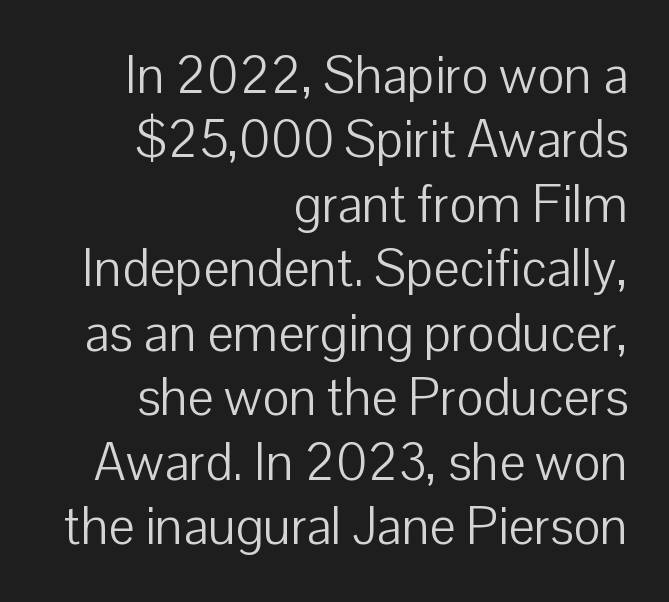
The image shows 52 px light sans-serif type, upright; set right-aligned, line spacing 1.24x, normal letter spacing, not underlined; low stroke contrast and a medium x-height.
